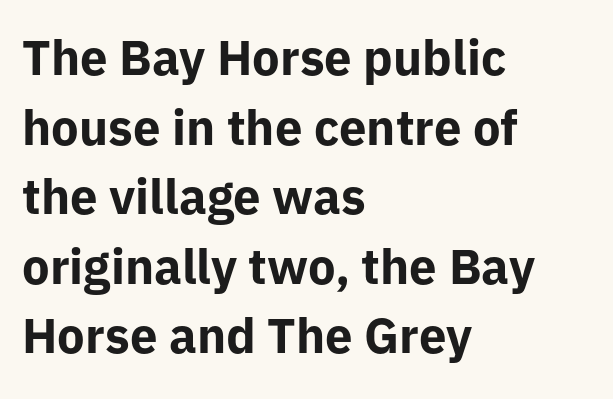
The image shows 49 px bold sans-serif type, upright; set left-aligned, normal line spacing (1.42x), normal letter spacing, not underlined; low stroke contrast and a medium x-height.
